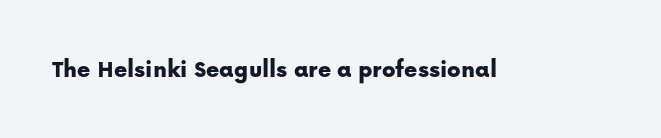
Q: Is the text italic (slanted)? A: No, it is upright.
Q: Is the text underlined? A: No.
Q: Is the spacing between letters normal or unusually wide? A: Normal.
